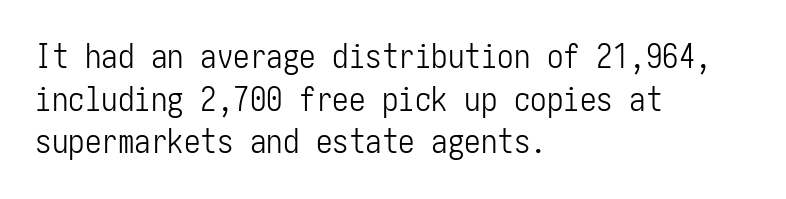
Weight: in the light-to-regular range. Lines of text with bare space underneath. A normal amount of white space separates one row of letters from the next. Standard letterfit; no display-style spreading of the glyphs. This sample uses a sans-serif face.
